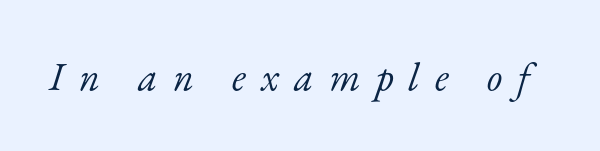
Bare-footed words on every line. Italic? Definitely — the glyphs are oblique. A typesetter would call this proportional, since set widths differ per character. The type family on display is of the serif kind. Look at the tracking — it's clearly loosened, letters drifting apart.
